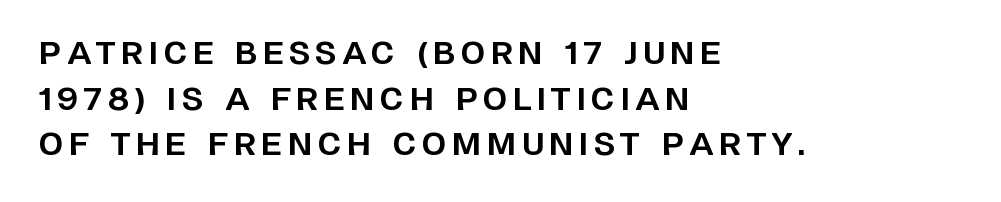
Heavy-handed strokes throughout: this text is bold. Lines of text with bare space underneath. The compositor pushed each line to the left boundary. It's the straight-up-and-down kind of type.
